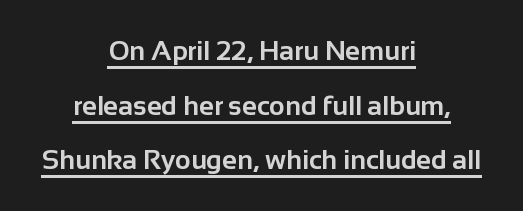
Q: Is the text bold? A: Yes.
Q: Is the text italic (slanted)? A: No, it is upright.
Q: Is the text underlined? A: Yes.
Q: How is the paragraph aligned? A: Centered.
Q: Is the spacing between letters normal or unusually wide? A: Normal.
Q: Is the spacing between lines tight, normal or loose? A: Loose.
